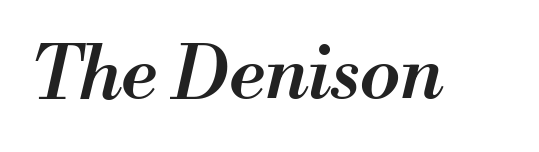
The words here are not underlined. You can tell it's italic because the verticals aren't actually vertical. How are the letters spaced? Ordinarily, with no added tracking. The letters advance in unequal steps, a hallmark of proportional type.
